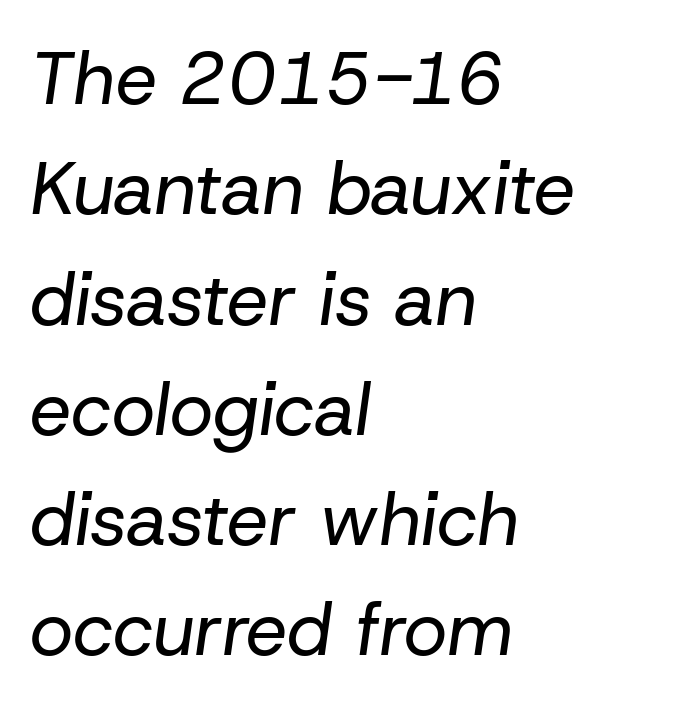
{"italic": "yes", "lean": "right", "slant_degrees": 8, "bold": "no", "weight": "regular", "width": "normal", "stroke_contrast": "low", "x_height": "medium", "monospaced": "no", "underline": "no", "align": "left", "line_spacing": "normal", "line_spacing_ratio": 1.49, "letter_spacing": "normal", "letter_spacing_em": 0.0, "glyph_px": 74}
